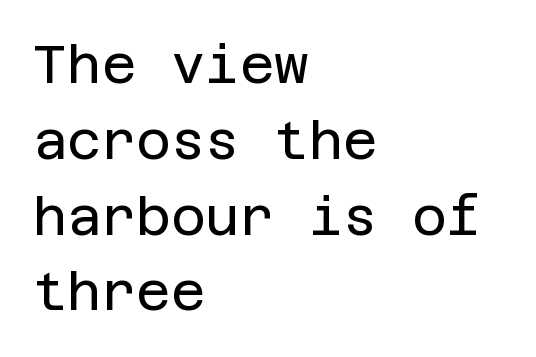
Is the stroke heavy? The answer is a plain regular-or-lighter. The line-height multiplier appears to be the usual default. Is this a sans? Yes — the strokes have no serifs. The gap between lines stays unmarked. These lines stack with their left ends in a neat column.
